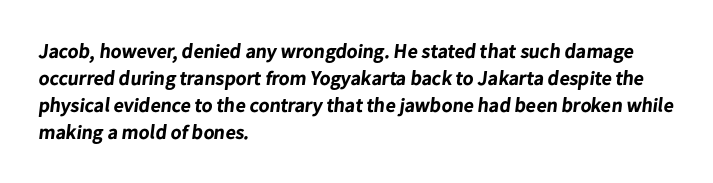
Does the leading feel generous? No, just average. The line texture is even and compact thanks to regular tracking. Typeset ragged right — the left edge is the straight one. Is the type bold? Yes — the strokes are clearly thick and heavy.
